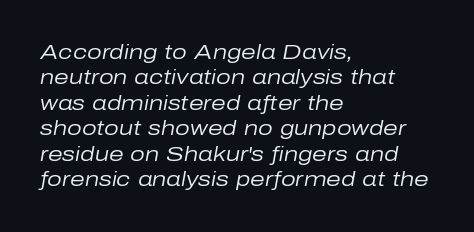
Q: Is the text bold? A: No.
Q: Is the text italic (slanted)? A: Yes, it leans right by about 10 degrees.
Q: Is the text underlined? A: No.
Q: How is the paragraph aligned? A: Left-aligned.
Q: Is the spacing between letters normal or unusually wide? A: Normal.
